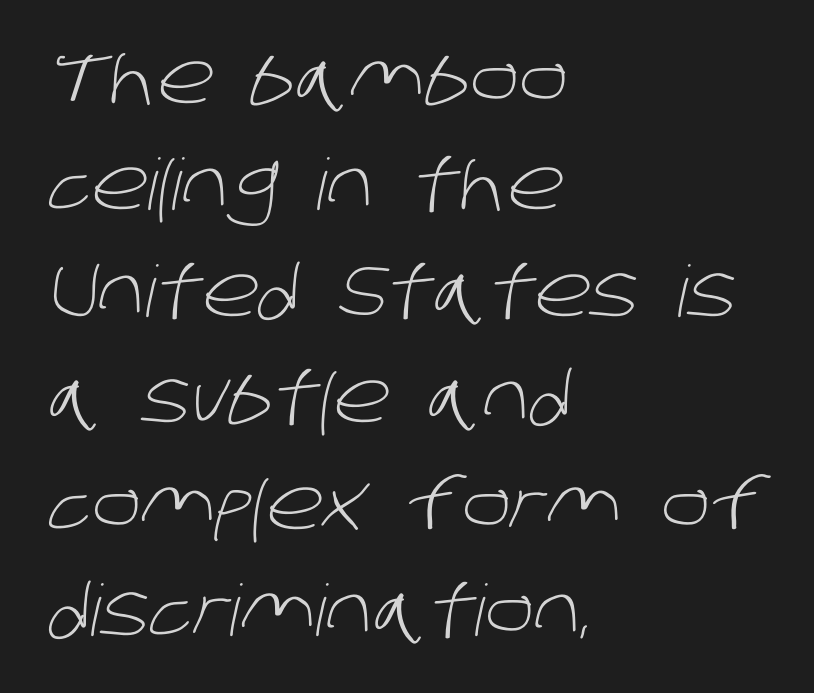
The image shows 71 px light sans-serif type; set left-aligned, normal line spacing (1.5x), normal letter spacing, not underlined; low stroke contrast and a large x-height.
